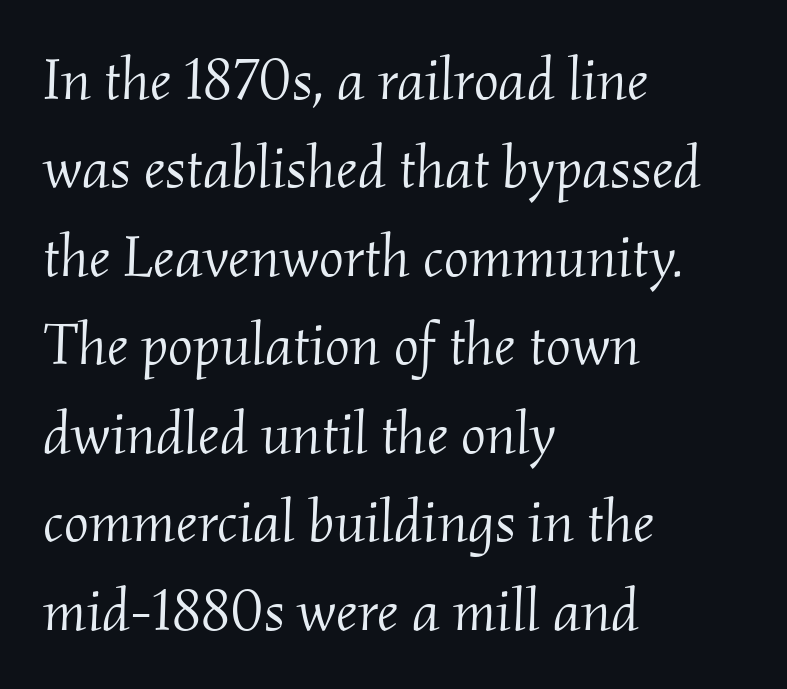
{"serif": "yes", "italic": "yes", "lean": "right", "slant_degrees": 2, "bold": "no", "weight": "light", "width": "normal", "stroke_contrast": "medium", "x_height": "small", "monospaced": "no", "underline": "no", "align": "left", "line_spacing": "normal", "line_spacing_ratio": 1.5, "letter_spacing": "normal", "letter_spacing_em": 0.0, "glyph_px": 59}
